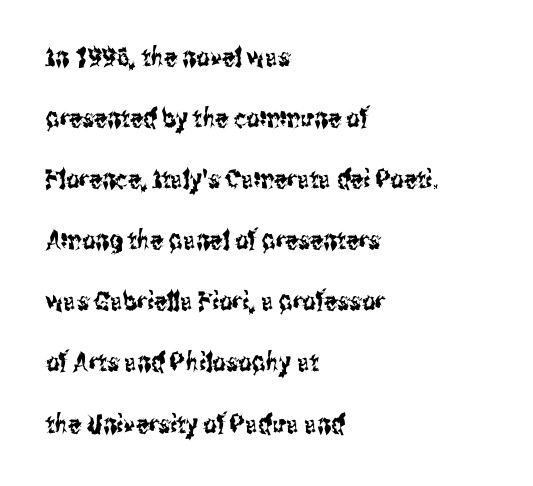
Compared with a centered layout, this one pins lines to the left instead. Style check: upright. The letterforms sit shoulder to shoulder at normal distance. Nobody drew a line under any word here. One glance says open: line gaps are wider than usual.
